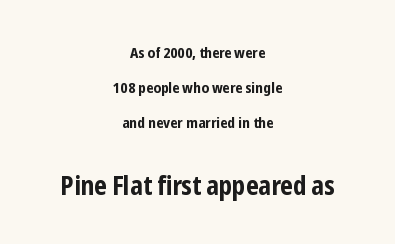
Q: Is the text bold? A: Yes.
Q: Is the text italic (slanted)? A: No, it is upright.
Q: Is the text underlined? A: No.
Q: How is the paragraph aligned? A: Centered.
Q: Is the spacing between letters normal or unusually wide? A: Normal.
Q: Is the spacing between lines tight, normal or loose? A: Loose.
Q: Which block of text is set in a larger size, the first (top) or the second (bottom)? A: The second (bottom) one.
